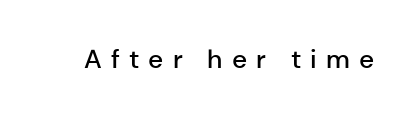
{"italic": "no", "bold": "semi", "underline": "no", "letter_spacing": "wide", "letter_spacing_em": 0.35, "glyph_px": 26}
